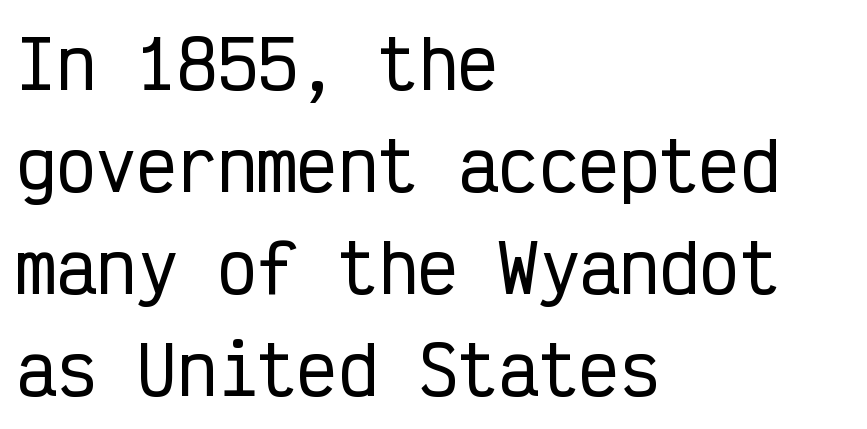
The image shows 67 px condensed sans-serif type, upright, monospaced; set left-aligned, normal line spacing (1.52x), normal letter spacing, not underlined; low stroke contrast and a medium x-height.
